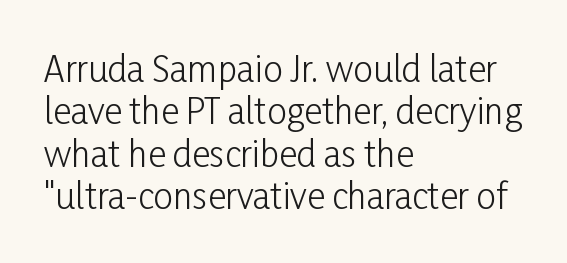
Letters have the restrained weight of plain body copy at most. Plain, unruled lines of type. The gaps between neighbouring characters are ordinary and unremarkable. The face used here is proportionally spaced, like ordinary book or web type.
